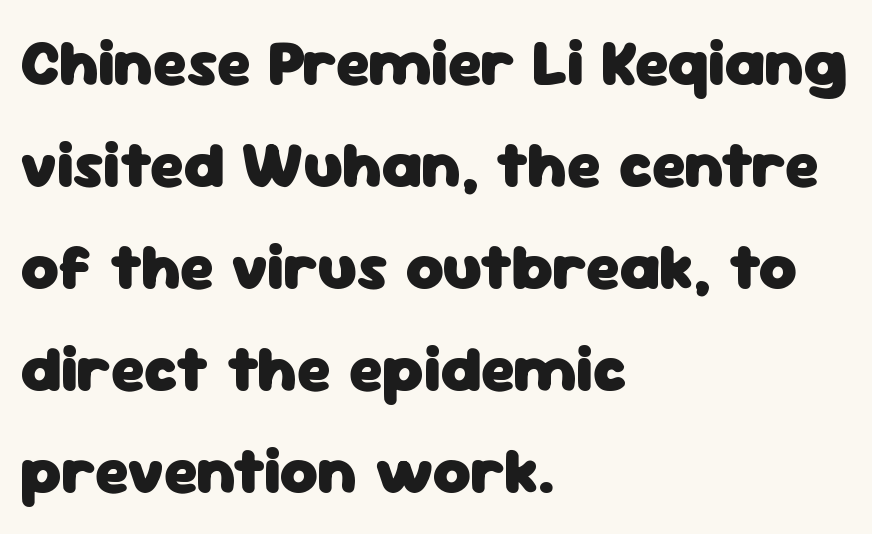
{"serif": "no", "italic": "no", "bold": "yes", "weight": "heavy", "width": "normal", "stroke_contrast": "low", "x_height": "medium", "monospaced": "no", "underline": "no", "align": "left", "line_spacing": "normal", "line_spacing_ratio": 1.57, "letter_spacing": "normal", "letter_spacing_em": 0.0, "glyph_px": 65}
